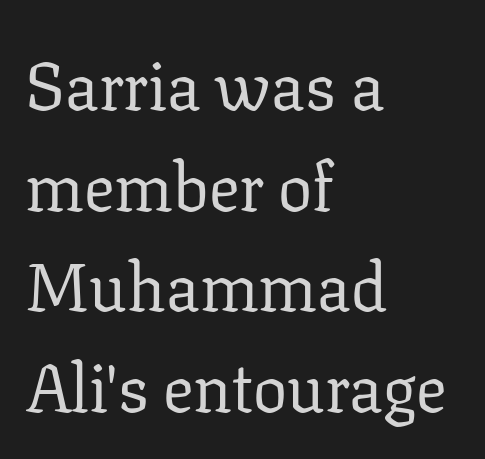
{"serif": "yes", "italic": "no", "bold": "no", "weight": "regular", "width": "normal", "stroke_contrast": "low", "x_height": "medium", "monospaced": "no", "underline": "no", "align": "left", "line_spacing": "normal", "line_spacing_ratio": 1.48, "letter_spacing": "normal", "letter_spacing_em": 0.0, "glyph_px": 68}
